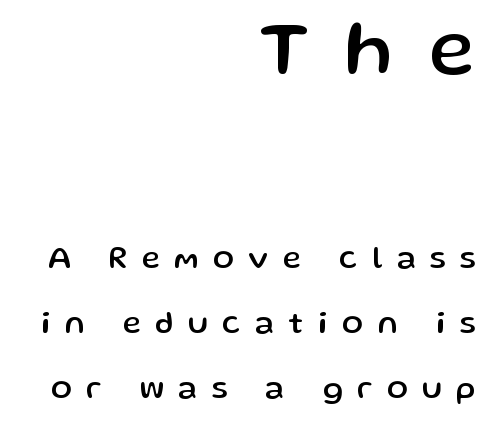
Q: Is the text italic (slanted)? A: No, it is upright.
Q: Is the typeface a serif or a sans-serif typeface? A: Sans-serif.
Q: Is the text underlined? A: No.
Q: How is the paragraph aligned? A: Right-aligned.
Q: Is the spacing between letters normal or unusually wide? A: Unusually wide.
Q: Is the spacing between lines tight, normal or loose? A: Loose.
Q: Which block of text is set in a larger size, the first (top) or the second (bottom)? A: The first (top) one.
Q: Width (condensed, normal, or wide)? A: Normal.
Q: Stroke contrast? A: Low.
Q: x-height? A: Medium.
Q: Monospaced? A: No.
